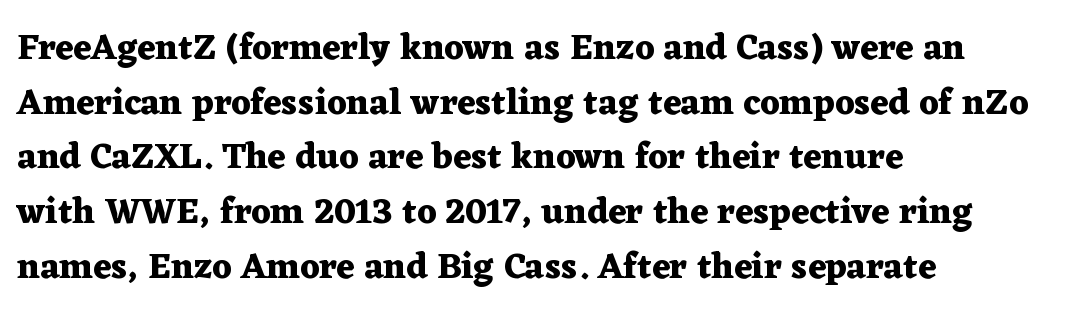
{"serif": "yes", "italic": "no", "bold": "yes", "weight": "heavy", "width": "wide", "stroke_contrast": "medium", "x_height": "medium", "monospaced": "no", "underline": "no", "align": "left", "line_spacing": "normal", "line_spacing_ratio": 1.52, "letter_spacing": "normal", "letter_spacing_em": 0.0, "glyph_px": 36}
